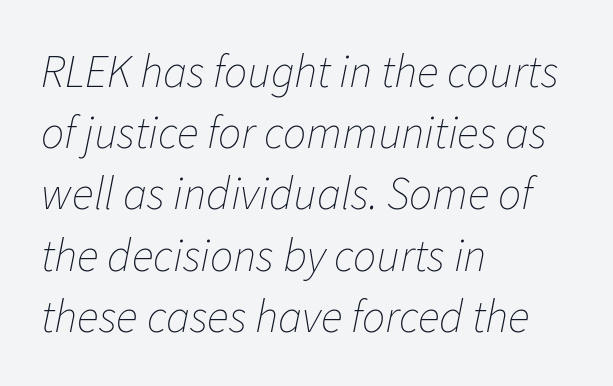
Horizontal alignment here is leftward, the default for most running prose. An italicized treatment has been applied to the whole sample. You could call the tracking neutral — neither tight nor loose. No chunkiness to these letters — they're not bold. Interline gaps are of average width in this sample. These lines are rendered in a variable-pitch font.
